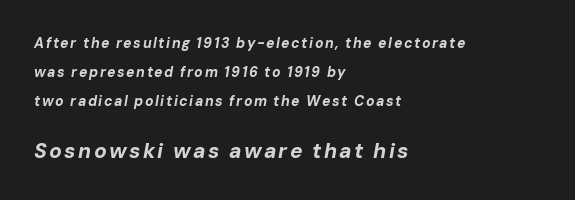
Q: Is the text bold? A: Yes.
Q: Is the text italic (slanted)? A: Yes, it leans right by about 10 degrees.
Q: Is the text underlined? A: No.
Q: How is the paragraph aligned? A: Left-aligned.
Q: Is the spacing between lines tight, normal or loose? A: Loose.
Q: Which block of text is set in a larger size, the first (top) or the second (bottom)? A: The second (bottom) one.
